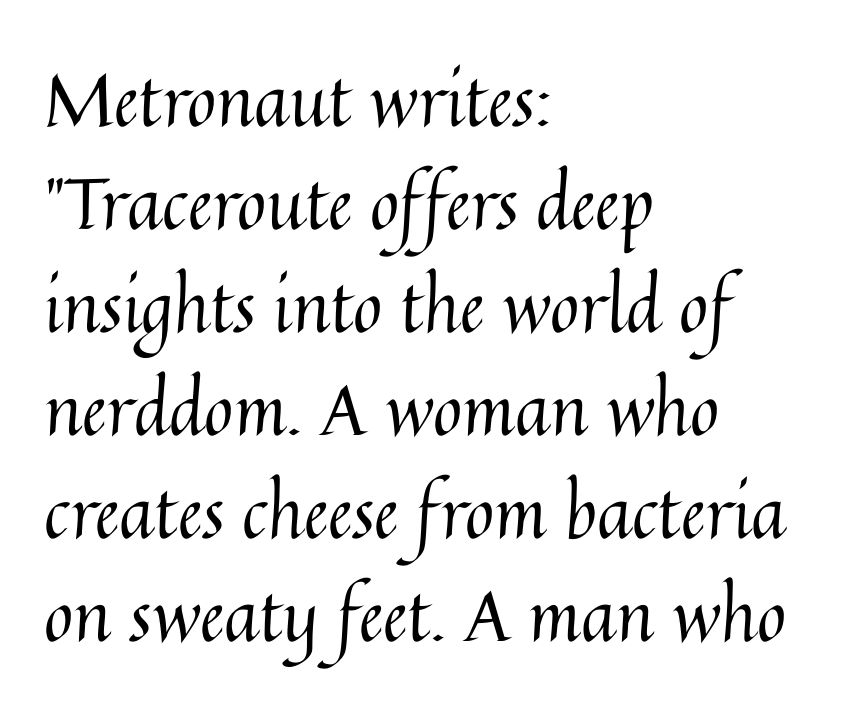
Q: Is the text bold? A: No.
Q: Is the text underlined? A: No.
Q: How is the paragraph aligned? A: Left-aligned.
Q: Is the spacing between letters normal or unusually wide? A: Normal.
Q: Is the spacing between lines tight, normal or loose? A: Normal.
Q: Width (condensed, normal, or wide)? A: Normal.
Q: Stroke contrast? A: Medium.
Q: x-height? A: Medium.
Q: Monospaced? A: No.
